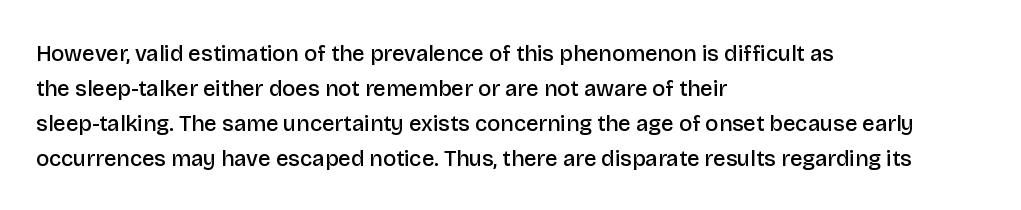
{"italic": "no", "bold": "semi", "underline": "no", "align": "left", "line_spacing": "normal", "line_spacing_ratio": 1.59, "letter_spacing": "normal", "letter_spacing_em": 0.0, "glyph_px": 22}
